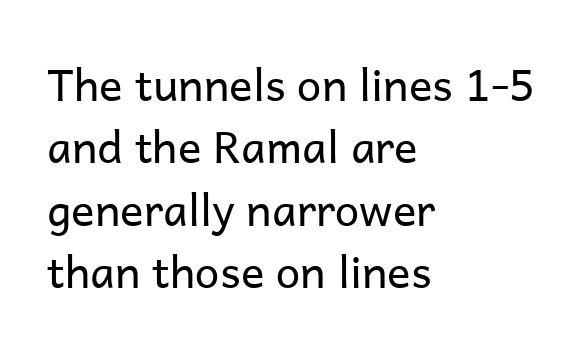
{"serif": "no", "italic": "no", "bold": "no", "weight": "regular", "width": "normal", "stroke_contrast": "low", "x_height": "medium", "monospaced": "no", "underline": "no", "align": "left", "line_spacing": "normal", "line_spacing_ratio": 1.42, "letter_spacing": "normal", "letter_spacing_em": 0.0, "glyph_px": 44}
